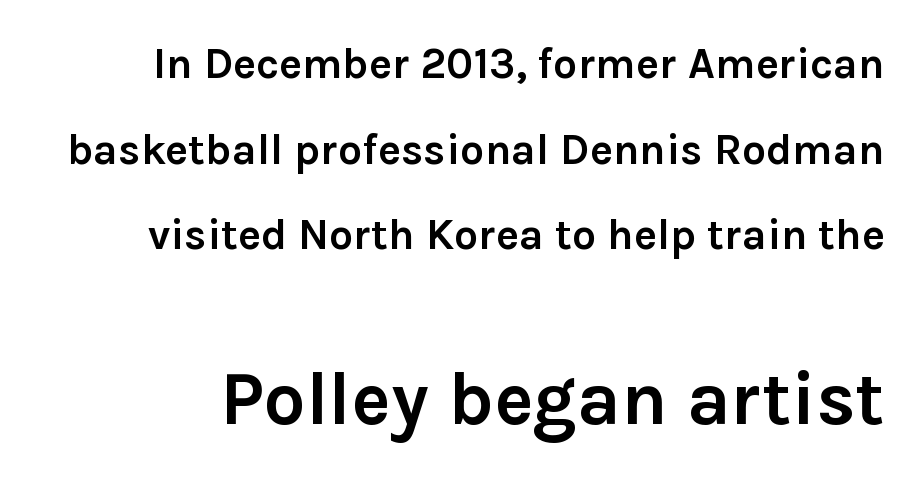
Q: Is the text bold? A: Yes.
Q: Is the text italic (slanted)? A: No, it is upright.
Q: Is the typeface a serif or a sans-serif typeface? A: Sans-serif.
Q: Is the text underlined? A: No.
Q: Is the spacing between letters normal or unusually wide? A: Normal.
Q: Is the spacing between lines tight, normal or loose? A: Loose.
Q: Which block of text is set in a larger size, the first (top) or the second (bottom)? A: The second (bottom) one.
Q: Width (condensed, normal, or wide)? A: Normal.
Q: Stroke contrast? A: Low.
Q: x-height? A: Medium.
Q: Monospaced? A: No.
